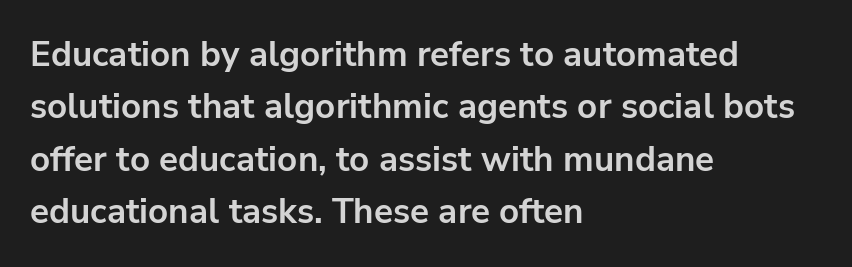
Q: Is the text bold? A: Yes.
Q: Is the text italic (slanted)? A: No, it is upright.
Q: Is the typeface a serif or a sans-serif typeface? A: Sans-serif.
Q: Is the text underlined? A: No.
Q: How is the paragraph aligned? A: Left-aligned.
Q: Is the spacing between letters normal or unusually wide? A: Normal.
Q: Is the spacing between lines tight, normal or loose? A: Normal.
Q: Width (condensed, normal, or wide)? A: Normal.
Q: Stroke contrast? A: Low.
Q: x-height? A: Medium.
Q: Monospaced? A: No.
